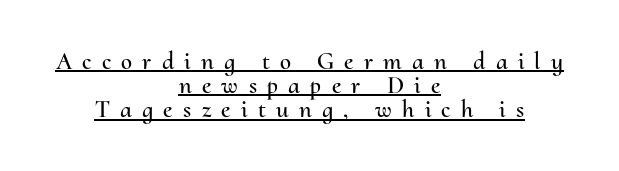
The image shows 25 px text type, upright; set centered, tight line spacing (0.97x), unusually wide letter spacing (+0.41 em), underlined.
